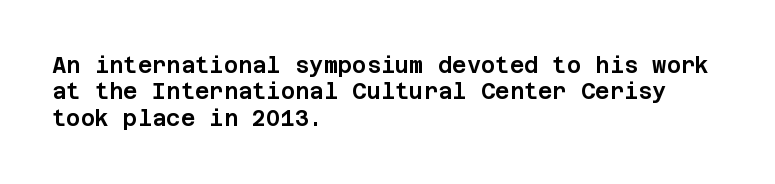
{"italic": "no", "underline": "no", "align": "left", "line_spacing_ratio": 1.2, "letter_spacing": "normal", "letter_spacing_em": 0.0, "glyph_px": 22}
